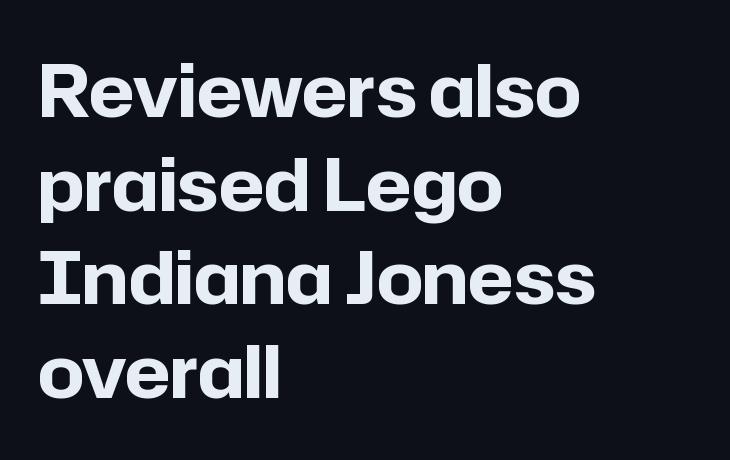
The image shows 72 px bold sans-serif type, upright; set left-aligned, normal line spacing (1.3x), normal letter spacing, not underlined; low stroke contrast and a medium x-height.
